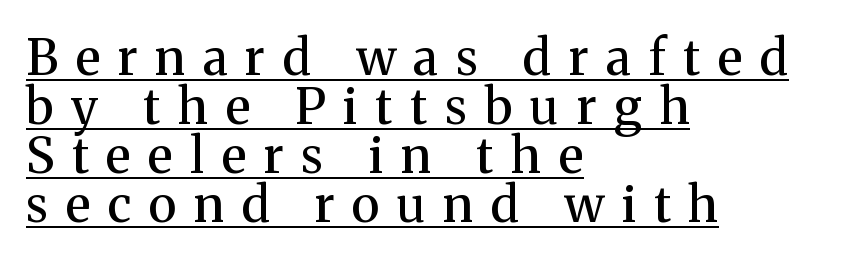
The image shows 49 px semibold serif type, upright; set left-aligned, tight line spacing (1.0x), unusually wide letter spacing (+0.36 em), underlined; medium stroke contrast and a medium x-height.
